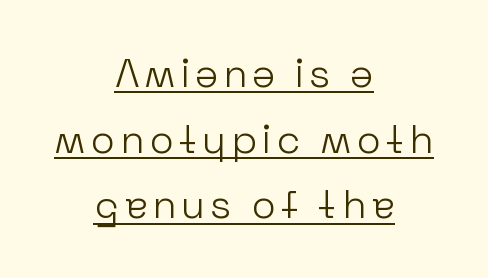
The block of text has a typical density, with ordinary space between rows. The passage shown is typed in a proportional face where columns would drift. Quick note: underline on. This sample uses an upright cut, with every glyph sitting square on the baseline. Examine the stroke ends and you'll find no serifs.
